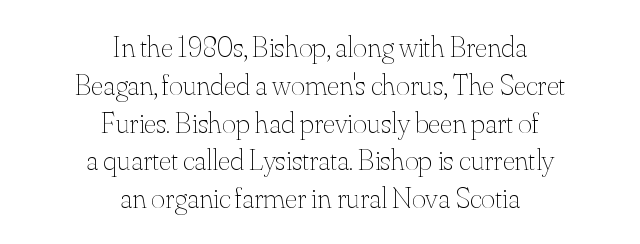
Here the designer chose a conventional face with non-uniform glyph widths. Reading down the column, the eye jumps a familiar distance to each next line. Do the letters lean? They stand straight. Ink coverage per letter is moderate at most. Students, note that the glyphs here touch the page at normal intervals.
